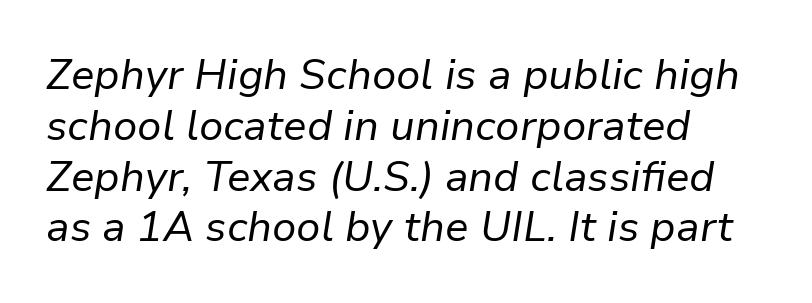
Q: Is the text bold? A: No.
Q: Is the text italic (slanted)? A: Yes, it leans right by about 9 degrees.
Q: Is the text underlined? A: No.
Q: How is the paragraph aligned? A: Left-aligned.
Q: Is the spacing between letters normal or unusually wide? A: Normal.
Q: Width (condensed, normal, or wide)? A: Normal.
Q: Stroke contrast? A: Low.
Q: x-height? A: Medium.
Q: Monospaced? A: No.
